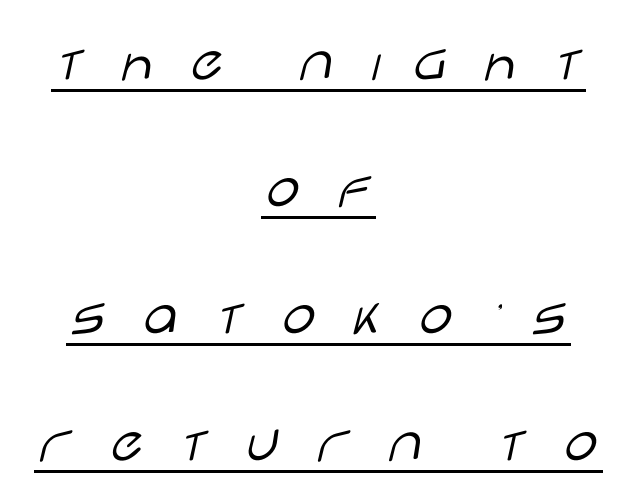
Q: Is the text bold? A: No.
Q: Is the text italic (slanted)? A: Yes.
Q: Is the typeface a serif or a sans-serif typeface? A: Sans-serif.
Q: Is the text underlined? A: Yes.
Q: How is the paragraph aligned? A: Centered.
Q: Is the spacing between letters normal or unusually wide? A: Unusually wide.
Q: Is the spacing between lines tight, normal or loose? A: Loose.
Q: Width (condensed, normal, or wide)? A: Wide.
Q: Stroke contrast? A: Low.
Q: x-height? A: Large.
Q: Monospaced? A: No.
